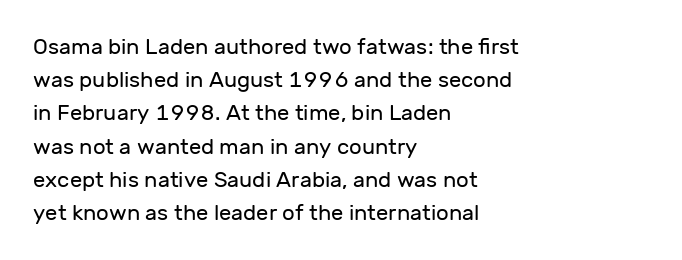
Q: Is the text bold? A: No.
Q: Is the text italic (slanted)? A: No, it is upright.
Q: Is the text underlined? A: No.
Q: How is the paragraph aligned? A: Left-aligned.
Q: Is the spacing between letters normal or unusually wide? A: Normal.
Q: Is the spacing between lines tight, normal or loose? A: Normal.
